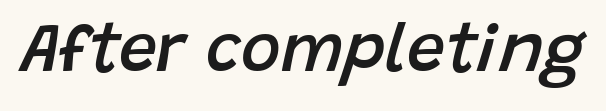
The font is running at a semibold setting, under full bold. In terms of posture, this sample is oblique. These lines are rendered in a variable-pitch font. Descenders are the only things crossing below the line. The tracking reads as untouched default to a designer's eye.
